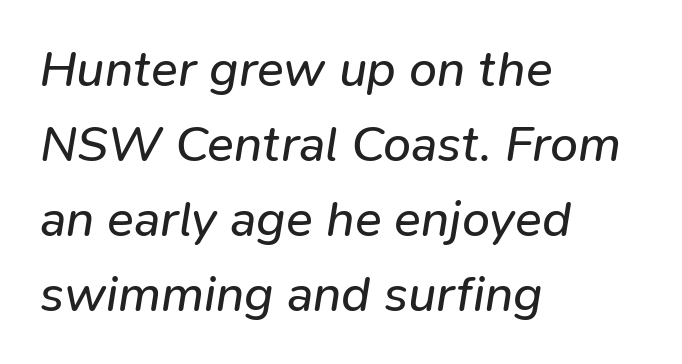
Tall strokes in this sample are angled rather than plumb. A clean baseline with only descenders dipping below it. Weight: regular or lighter. Each word holds together tightly as a unit, with standard inter-letter gaps. This block has exactly the height ordinary leading produces. Caption: multi-line text, flush left, ragged right.
